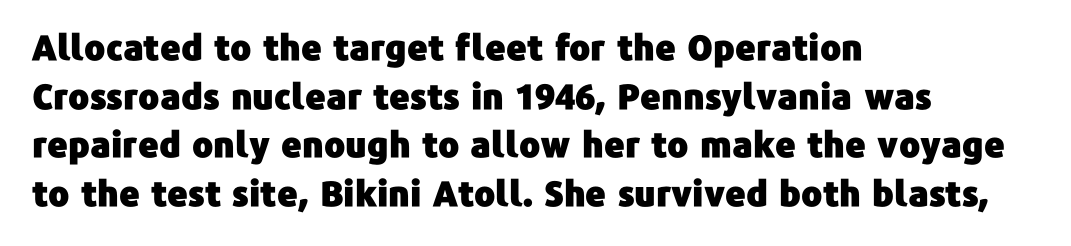
Q: Is the text italic (slanted)? A: No, it is upright.
Q: Is the typeface a serif or a sans-serif typeface? A: Sans-serif.
Q: Is the text underlined? A: No.
Q: How is the paragraph aligned? A: Left-aligned.
Q: Is the spacing between letters normal or unusually wide? A: Normal.
Q: Is the spacing between lines tight, normal or loose? A: Normal.
Q: Width (condensed, normal, or wide)? A: Normal.
Q: Stroke contrast? A: Low.
Q: x-height? A: Medium.
Q: Monospaced? A: No.
